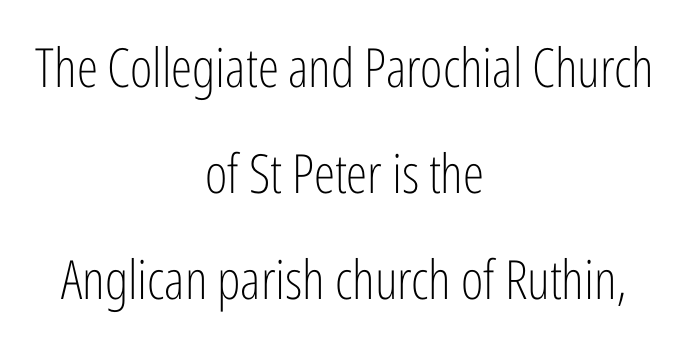
{"serif": "no", "italic": "no", "bold": "no", "weight": "light", "width": "condensed", "stroke_contrast": "low", "x_height": "medium", "monospaced": "no", "underline": "no", "align": "center", "line_spacing": "loose", "line_spacing_ratio": 1.96, "letter_spacing": "normal", "letter_spacing_em": 0.0, "glyph_px": 54}
